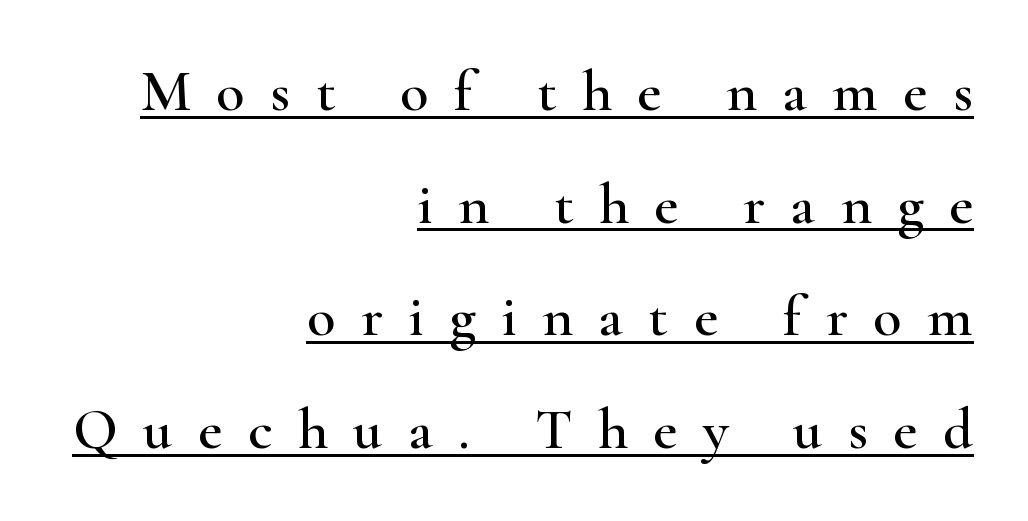
The image shows 59 px wide serif type, upright; set right-aligned, loose line spacing (1.91x), unusually wide letter spacing (+0.43 em), underlined; high stroke contrast and a small x-height.
